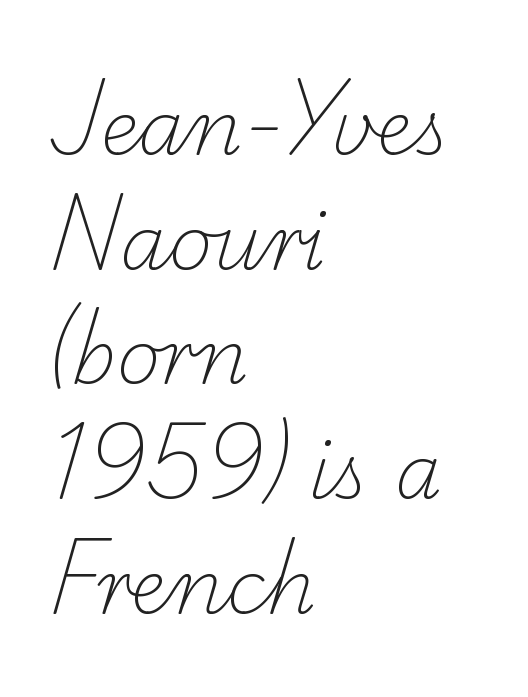
The image shows 75 px light serif type; set left-aligned, normal line spacing (1.53x), normal letter spacing, not underlined; low stroke contrast and a small x-height.
